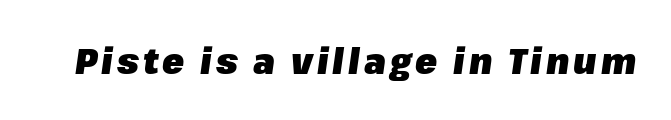
Q: Is the text bold? A: Yes.
Q: Is the text italic (slanted)? A: Yes, it leans right by about 8 degrees.
Q: Is the text underlined? A: No.
Q: Width (condensed, normal, or wide)? A: Normal.
Q: Stroke contrast? A: Low.
Q: x-height? A: Medium.
Q: Monospaced? A: No.
